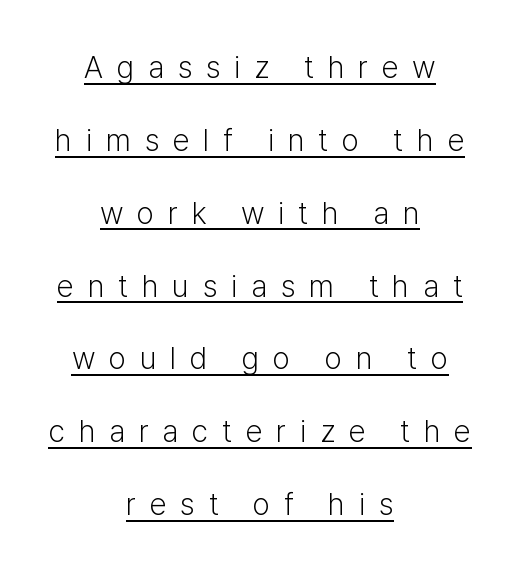
{"serif": "no", "italic": "no", "bold": "no", "weight": "light", "width": "normal", "stroke_contrast": "low", "x_height": "medium", "monospaced": "no", "underline": "yes", "align": "center", "line_spacing": "loose", "line_spacing_ratio": 2.35, "letter_spacing": "wide", "letter_spacing_em": 0.44, "glyph_px": 31}
